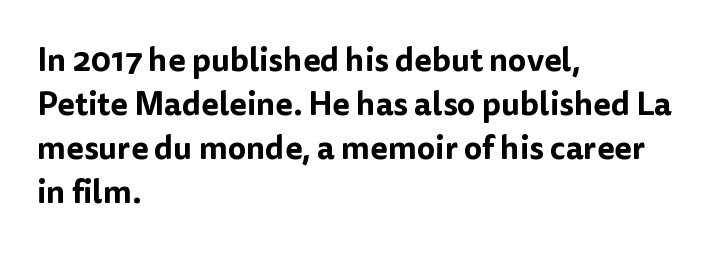
The image shows 32 px sans-serif type, upright; set left-aligned, normal line spacing (1.37x), normal letter spacing, not underlined; low stroke contrast and a medium x-height.
